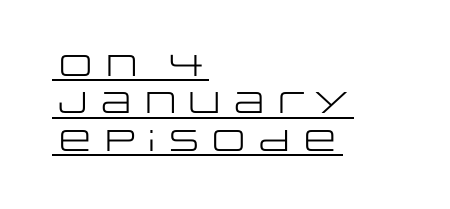
Q: Is the text bold? A: No.
Q: Is the text italic (slanted)? A: No, it is upright.
Q: Is the typeface a serif or a sans-serif typeface? A: Sans-serif.
Q: Is the text underlined? A: Yes.
Q: How is the paragraph aligned? A: Left-aligned.
Q: Is the spacing between letters normal or unusually wide? A: Normal.
Q: Is the spacing between lines tight, normal or loose? A: Normal.
Q: Width (condensed, normal, or wide)? A: Wide.
Q: Stroke contrast? A: Low.
Q: x-height? A: Large.
Q: Monospaced? A: No.
